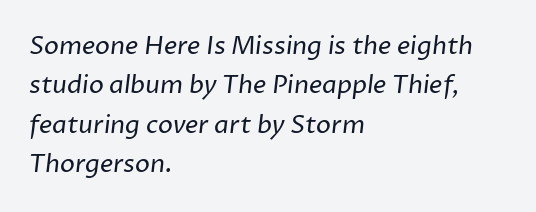
The image shows 25 px text type; set left-aligned, normal line spacing (1.58x), normal letter spacing, not underlined.
